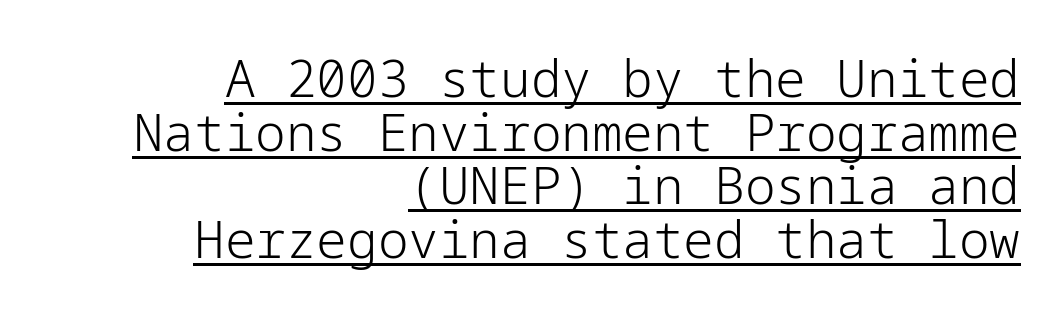
Q: Is the text bold? A: No.
Q: Is the text italic (slanted)? A: No, it is upright.
Q: Is the typeface a serif or a sans-serif typeface? A: Sans-serif.
Q: Is the text underlined? A: Yes.
Q: How is the paragraph aligned? A: Right-aligned.
Q: Is the spacing between letters normal or unusually wide? A: Normal.
Q: Is the spacing between lines tight, normal or loose? A: Tight.
Q: Width (condensed, normal, or wide)? A: Normal.
Q: Stroke contrast? A: Low.
Q: x-height? A: Medium.
